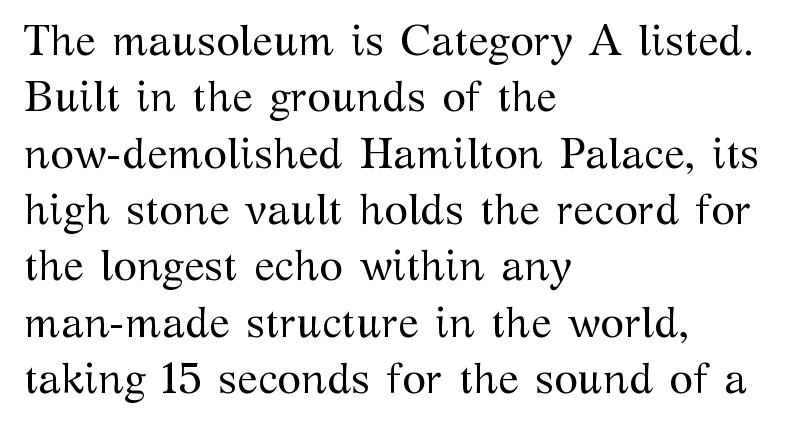
Q: Is the text bold? A: No.
Q: Is the text italic (slanted)? A: No, it is upright.
Q: Is the typeface a serif or a sans-serif typeface? A: Serif.
Q: Is the text underlined? A: No.
Q: How is the paragraph aligned? A: Left-aligned.
Q: Is the spacing between letters normal or unusually wide? A: Normal.
Q: Is the spacing between lines tight, normal or loose? A: Normal.
Q: Width (condensed, normal, or wide)? A: Normal.
Q: Stroke contrast? A: Medium.
Q: x-height? A: Medium.
Q: Monospaced? A: No.
